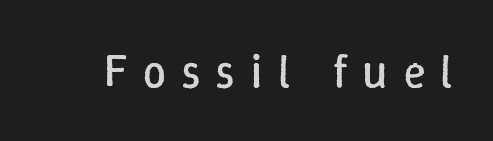
{"italic": "no", "bold": "no", "weight": "regular", "width": "normal", "stroke_contrast": "low", "x_height": "medium", "monospaced": "no", "underline": "no", "letter_spacing": "wide", "letter_spacing_em": 0.32, "glyph_px": 47}
